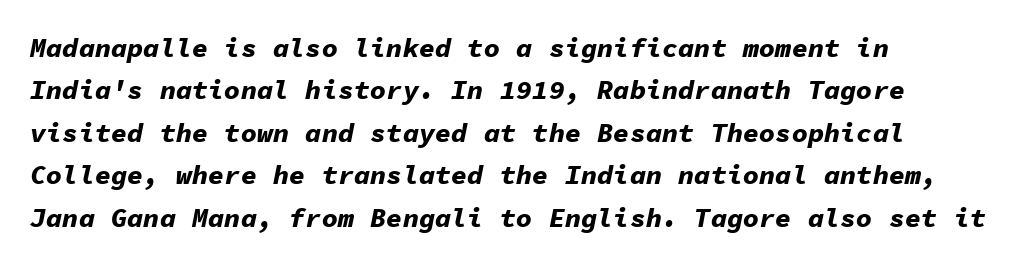
{"italic": "yes", "lean": "right", "slant_degrees": 11, "bold": "yes", "underline": "no", "align": "left", "line_spacing": "normal", "line_spacing_ratio": 1.57, "letter_spacing": "normal", "letter_spacing_em": 0.0, "glyph_px": 27}
